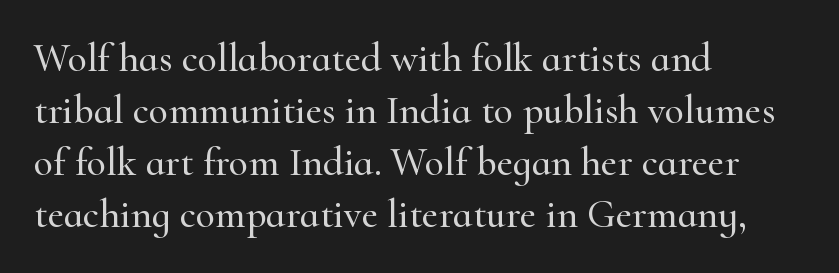
{"serif": "yes", "italic": "no", "width": "normal", "stroke_contrast": "high", "x_height": "small", "monospaced": "no", "underline": "no", "align": "left", "line_spacing": "normal", "line_spacing_ratio": 1.3, "letter_spacing": "normal", "letter_spacing_em": 0.0, "glyph_px": 40}
